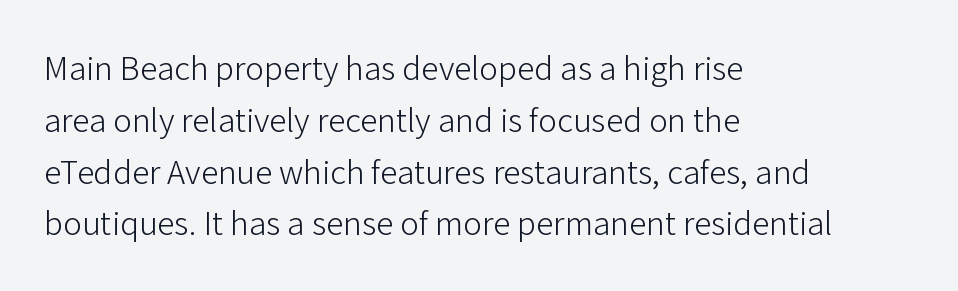
The image shows 35 px light sans-serif type, upright; set left-aligned, normal line spacing (1.48x), normal letter spacing, not underlined; low stroke contrast and a medium x-height.
